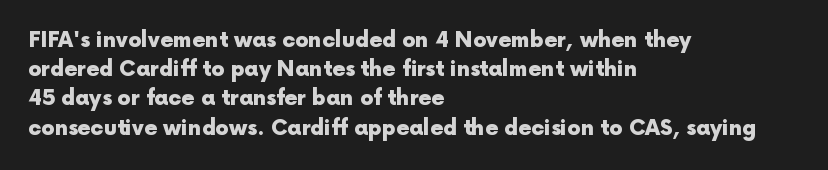
When letters stand straight like this, we call the style roman or upright. Line starts are locked; line ends wander. Quick note: underline off. Words appear dense and cohesive because spacing is normal. A normal amount of white space separates one row of letters from the next.
